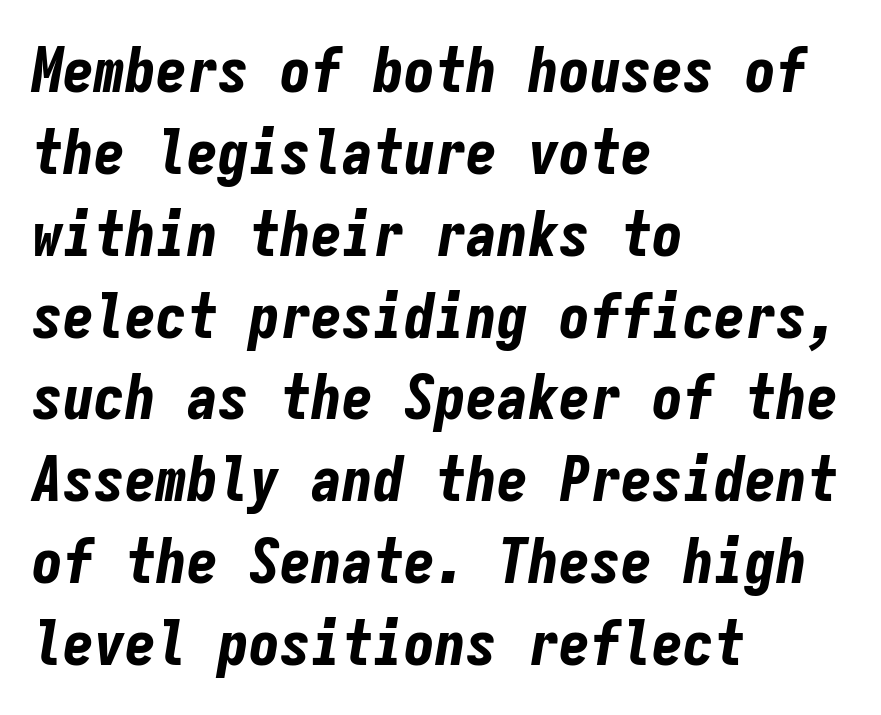
{"italic": "yes", "lean": "right", "slant_degrees": 9, "bold": "yes", "weight": "bold", "width": "condensed", "stroke_contrast": "low", "x_height": "medium", "monospaced": "yes", "underline": "no", "align": "left", "line_spacing": "normal", "line_spacing_ratio": 1.32, "letter_spacing": "normal", "letter_spacing_em": 0.0, "glyph_px": 62}
